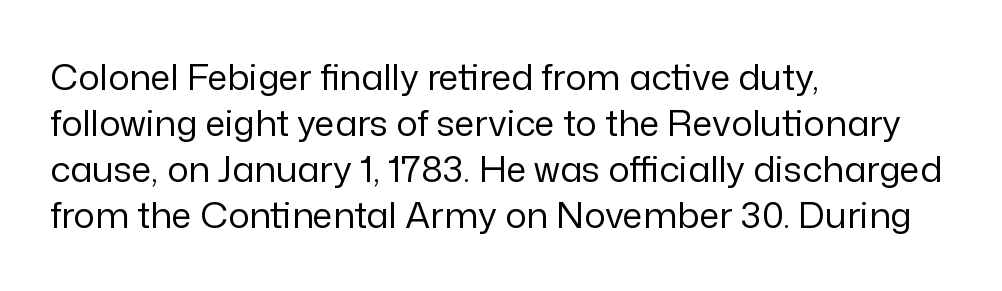
The space beneath each line is pristine and unruled. The vertical gap from one line to the next is medium. A typesetter would label this face a sans. In CSS terms this would be text-align: left. Compared with a typical body face, this is equally light or lighter still.
